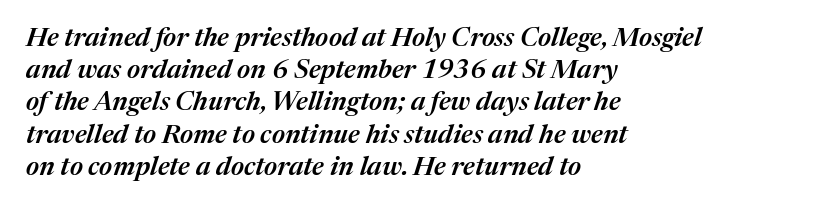
{"italic": "yes", "lean": "right", "slant_degrees": 17, "bold": "semi", "underline": "no", "align": "left", "line_spacing_ratio": 1.24, "letter_spacing": "normal", "letter_spacing_em": 0.0, "glyph_px": 26}
